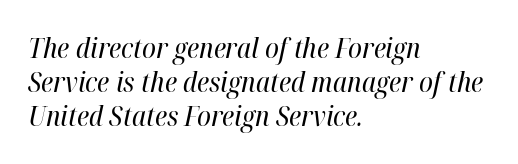
{"italic": "yes", "lean": "right", "slant_degrees": 12, "bold": "no", "weight": "regular", "width": "condensed", "stroke_contrast": "high", "x_height": "medium", "monospaced": "no", "underline": "no", "align": "left", "line_spacing_ratio": 1.22, "letter_spacing": "normal", "letter_spacing_em": 0.0, "glyph_px": 28}
